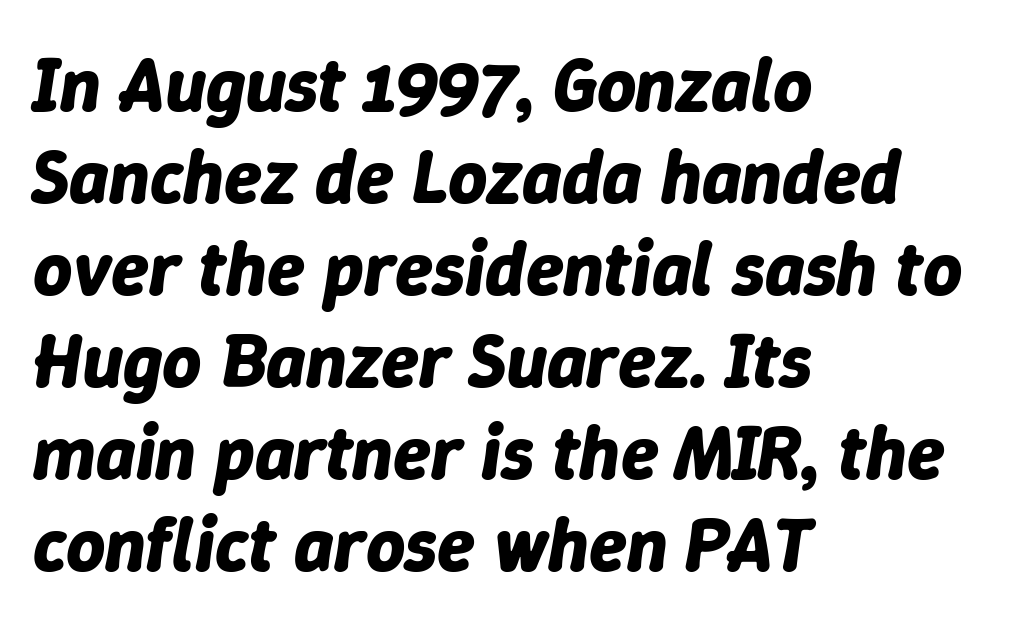
The image shows 76 px bold type, italic (leaning right); set left-aligned, line spacing 1.21x, normal letter spacing, not underlined; low stroke contrast and a medium x-height.
